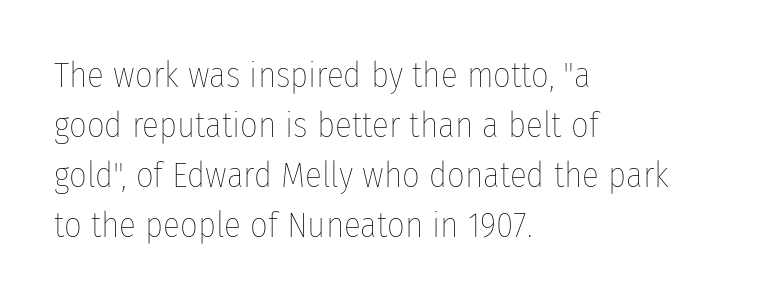
No chunkiness to these letters — they're not bold. Think of a printed novel: that variable character pitch is what you see here. Short note: letters normally spaced. The lines are quadded left. A bare baseline throughout the passage. The lettering holds an erect, upright posture throughout.
